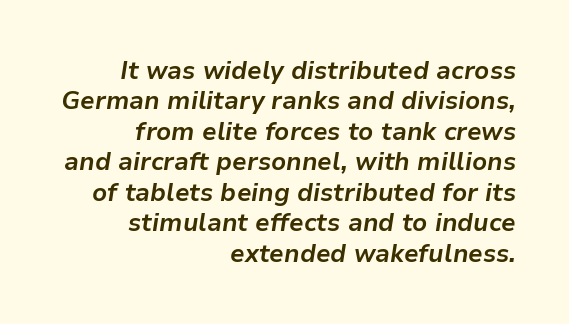
{"italic": "yes", "lean": "right", "slant_degrees": 9, "bold": "yes", "underline": "no", "align": "right", "line_spacing_ratio": 1.22, "letter_spacing": "normal", "letter_spacing_em": 0.0, "glyph_px": 25}
